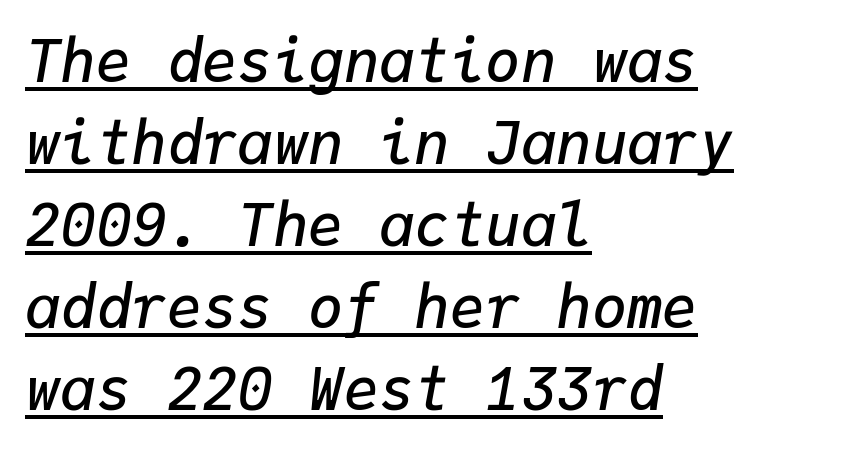
Is the block centered? No — it sits flush against the left margin. If you drew a line through each stem, it would be angled. A bit beefed up — I'd call it semibold rather than bold. Every character here occupies the same horizontal width, giving the sample a typewriter-like rhythm. Baseline-to-baseline distance is the conventional proportion of letter height.
